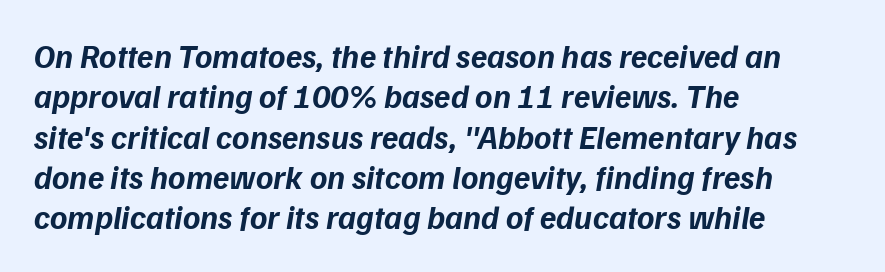
The image shows 33 px bold type, italic (leaning right); set left-aligned, line spacing 1.22x, normal letter spacing, not underlined; low stroke contrast and a medium x-height.
